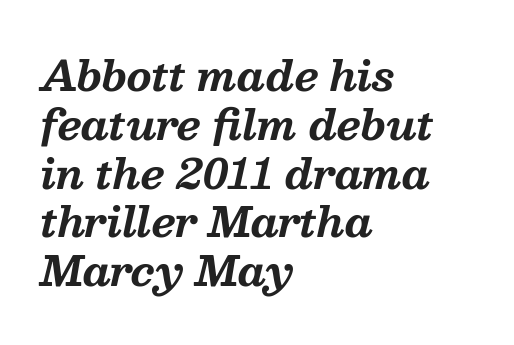
{"serif": "yes", "italic": "yes", "lean": "right", "slant_degrees": 13, "bold": "yes", "weight": "bold", "width": "normal", "stroke_contrast": "medium", "x_height": "medium", "monospaced": "no", "underline": "no", "align": "left", "line_spacing_ratio": 1.22, "letter_spacing": "normal", "letter_spacing_em": 0.0, "glyph_px": 40}
